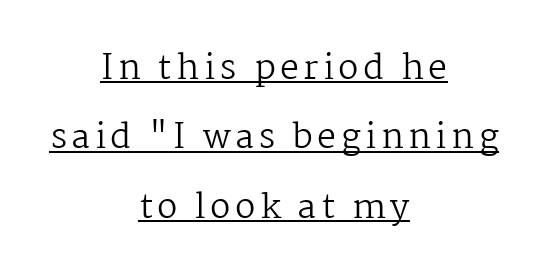
These glyphs show unthickened strokes, regular width or finer. Short and long lines alike share a common midpoint. Think of a printed novel: that variable character pitch is what you see here. Observe the serifs anchoring each vertical stroke in this sample. This is the regular roman posture of the typeface.
